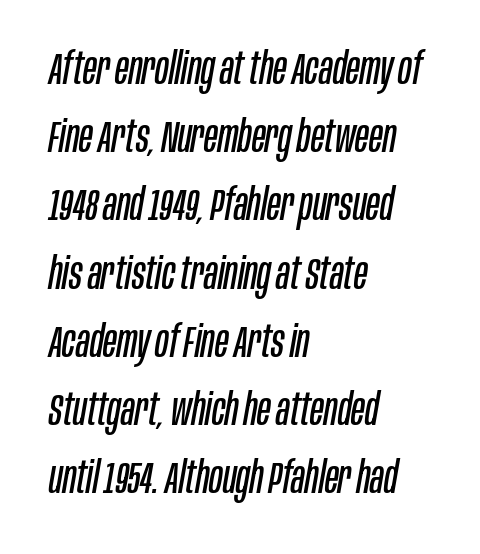
Q: Is the text bold? A: No.
Q: Is the text italic (slanted)? A: Yes, it leans right by about 10 degrees.
Q: Is the text underlined? A: No.
Q: How is the paragraph aligned? A: Left-aligned.
Q: Is the spacing between letters normal or unusually wide? A: Normal.
Q: Is the spacing between lines tight, normal or loose? A: Normal.
Q: Width (condensed, normal, or wide)? A: Condensed.
Q: Stroke contrast? A: Low.
Q: x-height? A: Large.
Q: Monospaced? A: No.
